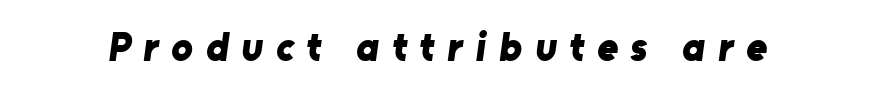
The image shows 40 px bold sans-serif type; set unusually wide letter spacing (+0.32 em), not underlined; low stroke contrast and a medium x-height.
